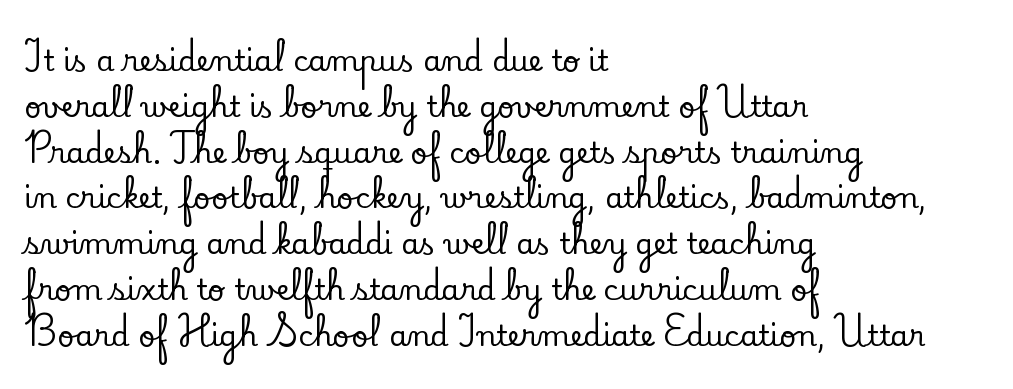
Typeset ragged right — the left edge is the straight one. This rendering features lettering with no underline. Think of a printed novel: that variable character pitch is what you see here. Designer's note — italics off, roman on. The horizontal fit of the characters is conventional and even. Interline gaps are of average width in this sample.
